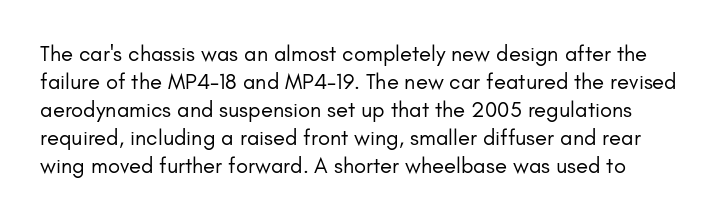
{"italic": "no", "bold": "no", "underline": "no", "line_spacing": "normal", "line_spacing_ratio": 1.27, "letter_spacing": "normal", "letter_spacing_em": 0.0, "glyph_px": 22}
